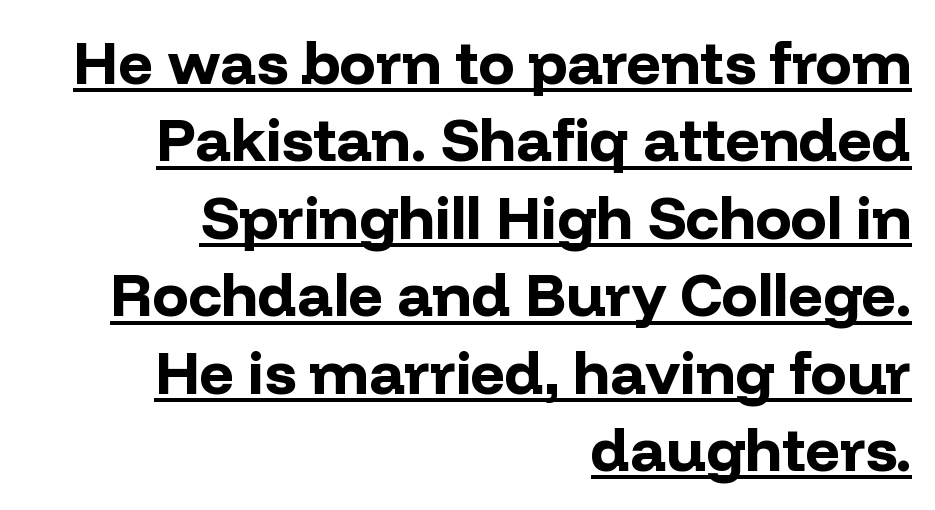
Q: Is the text bold? A: Yes.
Q: Is the text italic (slanted)? A: No, it is upright.
Q: Is the typeface a serif or a sans-serif typeface? A: Sans-serif.
Q: Is the text underlined? A: Yes.
Q: How is the paragraph aligned? A: Right-aligned.
Q: Is the spacing between letters normal or unusually wide? A: Normal.
Q: Is the spacing between lines tight, normal or loose? A: Normal.
Q: Width (condensed, normal, or wide)? A: Normal.
Q: Stroke contrast? A: Low.
Q: x-height? A: Medium.
Q: Monospaced? A: No.
